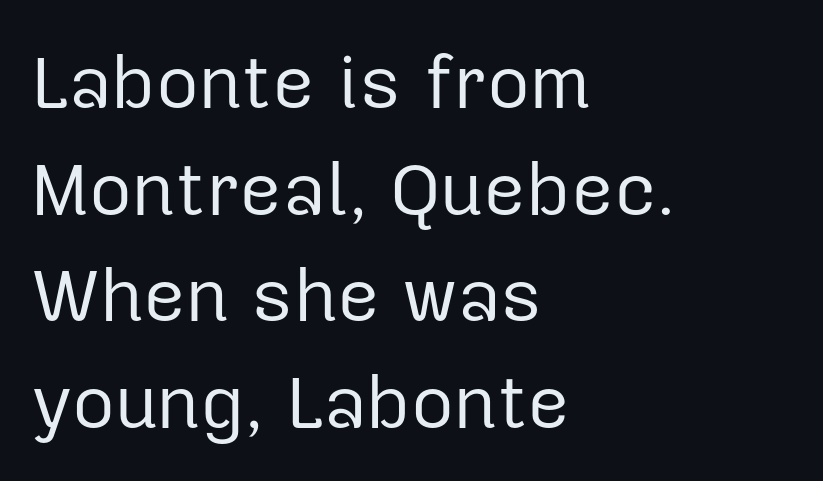
Q: Is the text bold? A: No.
Q: Is the text italic (slanted)? A: No, it is upright.
Q: Is the typeface a serif or a sans-serif typeface? A: Sans-serif.
Q: Is the text underlined? A: No.
Q: How is the paragraph aligned? A: Left-aligned.
Q: Is the spacing between letters normal or unusually wide? A: Normal.
Q: Is the spacing between lines tight, normal or loose? A: Normal.
Q: Width (condensed, normal, or wide)? A: Normal.
Q: Stroke contrast? A: Low.
Q: x-height? A: Medium.
Q: Monospaced? A: No.
